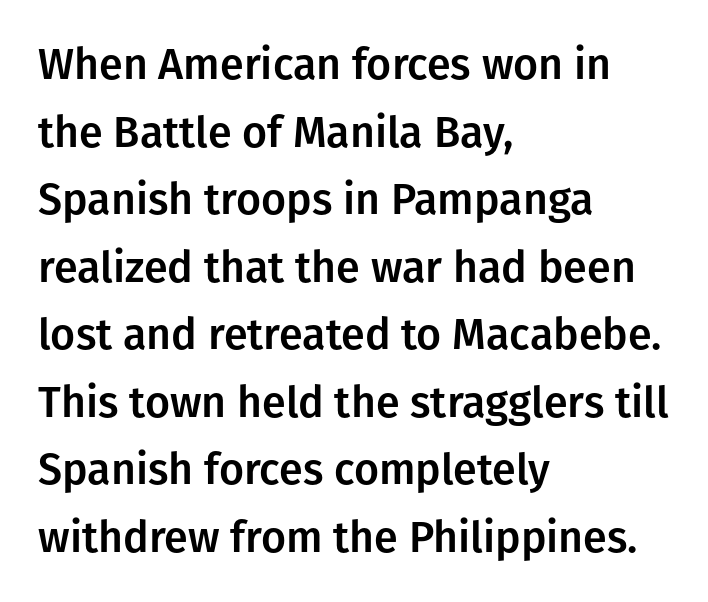
Q: Is the text italic (slanted)? A: No, it is upright.
Q: Is the typeface a serif or a sans-serif typeface? A: Sans-serif.
Q: Is the text underlined? A: No.
Q: How is the paragraph aligned? A: Left-aligned.
Q: Is the spacing between letters normal or unusually wide? A: Normal.
Q: Is the spacing between lines tight, normal or loose? A: Normal.
Q: Width (condensed, normal, or wide)? A: Normal.
Q: Stroke contrast? A: Low.
Q: x-height? A: Medium.
Q: Monospaced? A: No.
